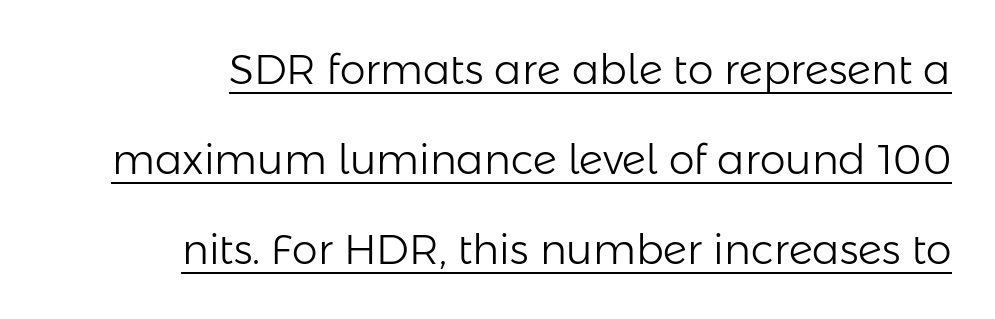
{"serif": "no", "italic": "no", "bold": "no", "weight": "light", "width": "normal", "stroke_contrast": "low", "x_height": "medium", "monospaced": "no", "underline": "yes", "align": "right", "line_spacing": "loose", "line_spacing_ratio": 2.19, "letter_spacing": "normal", "letter_spacing_em": 0.0, "glyph_px": 41}
